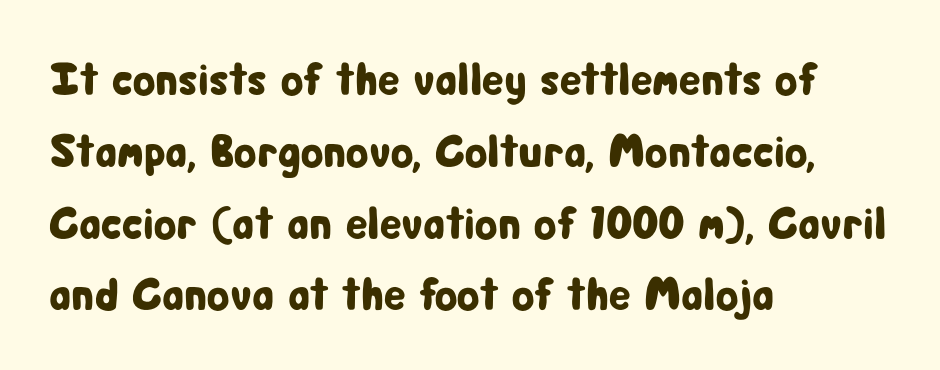
Serifs: no, the terminals of the letterforms are clean. The compositor pushed each line to the left boundary. A roman cut, with each character standing at attention. The area under the type is left untouched.
